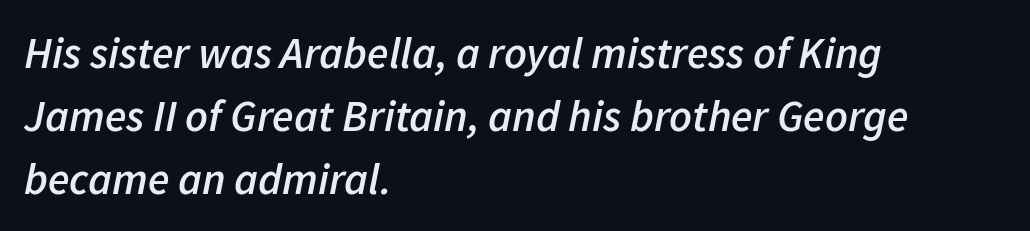
The image shows 44 px semibold type, italic (leaning right); set left-aligned, normal line spacing (1.43x), normal letter spacing, not underlined; low stroke contrast and a medium x-height.
